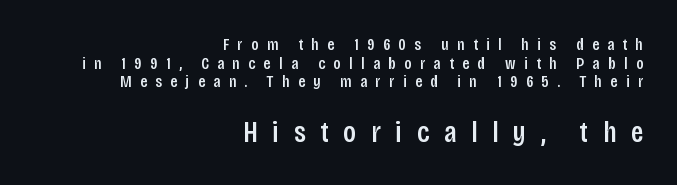
{"serif": "no", "italic": "no", "width": "condensed", "stroke_contrast": "low", "x_height": "large", "monospaced": "no", "underline": "no", "align": "right", "line_spacing": "tight", "line_spacing_ratio": 1.09, "letter_spacing": "wide", "letter_spacing_em": 0.49, "larger_block": "second", "size_ratio": 1.76, "glyph_px": 30}
